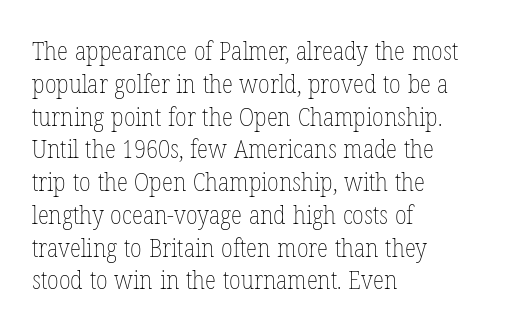
{"italic": "no", "bold": "no", "underline": "no", "align": "left", "line_spacing": "normal", "line_spacing_ratio": 1.26, "letter_spacing": "normal", "letter_spacing_em": 0.0, "glyph_px": 26}
